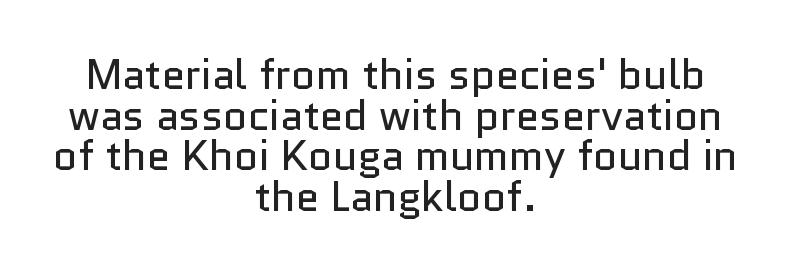
The image shows 42 px regular-weight sans-serif type, upright; set centered, tight line spacing (0.97x), normal letter spacing, not underlined; low stroke contrast and a medium x-height.
